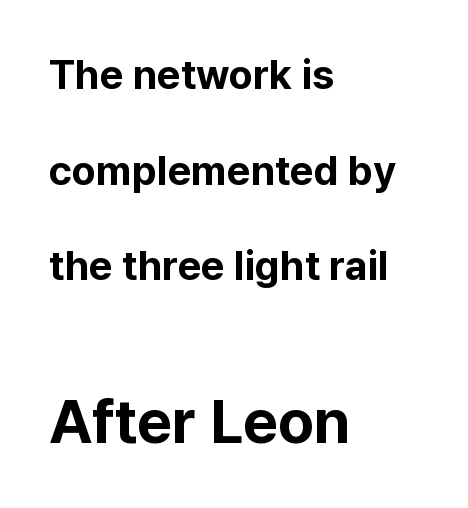
The tracking reads as untouched default to a designer's eye. Which chunk is bigger? The second one — the bottom block dwarfs the top. Ascenders rise straight up at ninety degrees. These words are printed bold, with thick strokes throughout.
